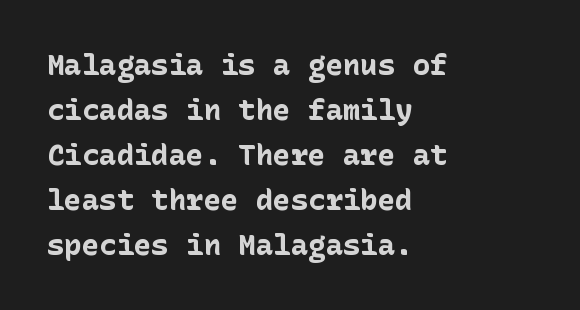
Q: Is the text bold? A: Yes.
Q: Is the text italic (slanted)? A: No, it is upright.
Q: Is the typeface a serif or a sans-serif typeface? A: Sans-serif.
Q: Is the text underlined? A: No.
Q: How is the paragraph aligned? A: Left-aligned.
Q: Is the spacing between letters normal or unusually wide? A: Normal.
Q: Is the spacing between lines tight, normal or loose? A: Normal.
Q: Width (condensed, normal, or wide)? A: Normal.
Q: Stroke contrast? A: Low.
Q: x-height? A: Medium.
